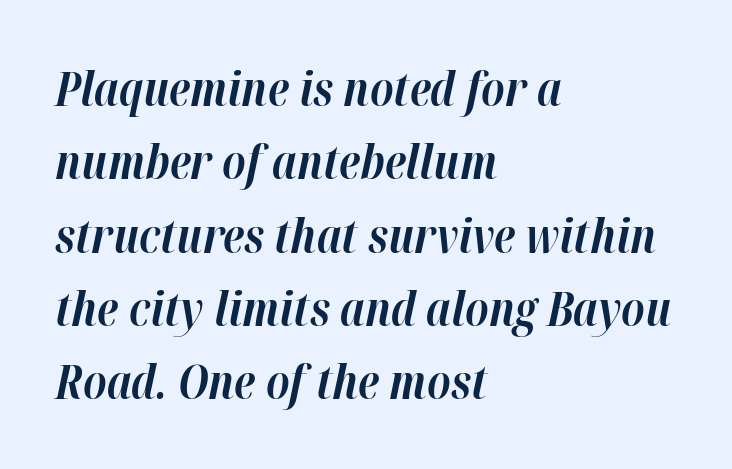
The image shows 47 px bold type, italic (leaning right); set left-aligned, normal line spacing (1.56x), normal letter spacing, not underlined; high stroke contrast and a medium x-height.
